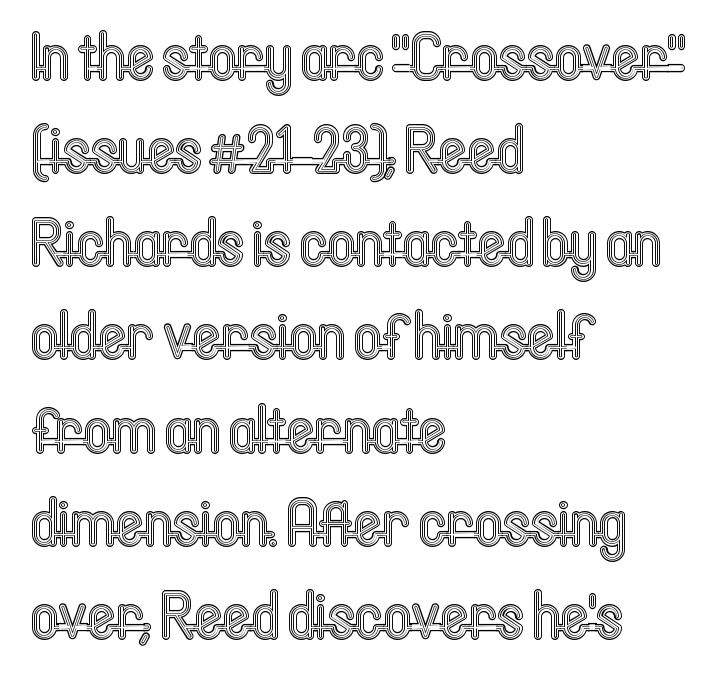
This sample uses plain, unmodified letter spacing. How would I describe the line gaps? Plain and ordinary. The letters advance in unequal steps, a hallmark of proportional type. The space directly below the letters is spotless. Teacher's note: observe the even left margin — that is flush-left alignment. Quick note: not italic, upright.
